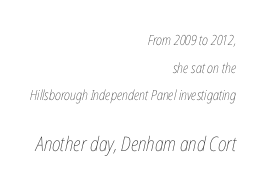
The image shows 20 px text type, italic (leaning right); set right-aligned, loose line spacing (1.97x), normal letter spacing, not underlined; the second (bottom) block is 1.43x larger.
